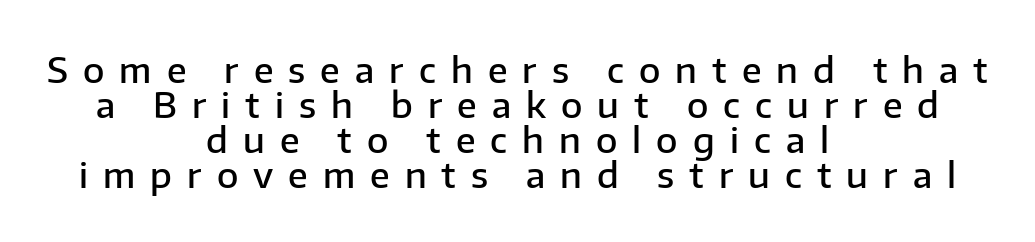
The image shows 35 px semibold sans-serif type, upright; set centered, tight line spacing (1.0x), unusually wide letter spacing (+0.43 em), not underlined; low stroke contrast and a medium x-height.
